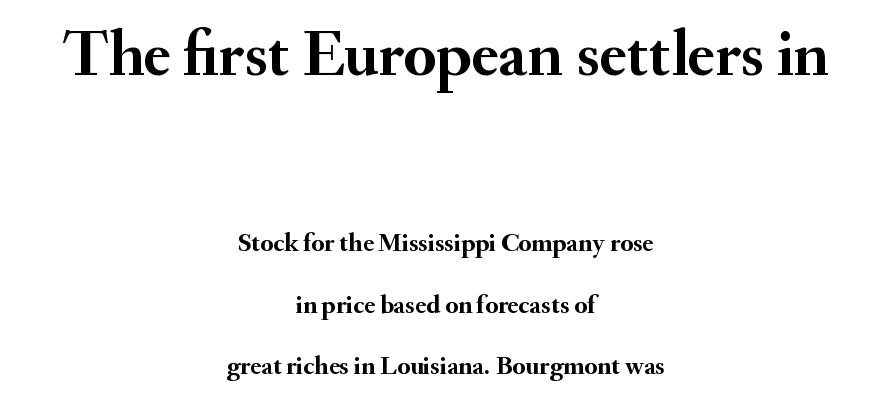
Q: Is the text bold? A: Yes.
Q: Is the text italic (slanted)? A: No, it is upright.
Q: Is the typeface a serif or a sans-serif typeface? A: Serif.
Q: Is the text underlined? A: No.
Q: How is the paragraph aligned? A: Centered.
Q: Is the spacing between letters normal or unusually wide? A: Normal.
Q: Is the spacing between lines tight, normal or loose? A: Loose.
Q: Which block of text is set in a larger size, the first (top) or the second (bottom)? A: The first (top) one.
Q: Width (condensed, normal, or wide)? A: Normal.
Q: Stroke contrast? A: Medium.
Q: x-height? A: Small.
Q: Monospaced? A: No.
